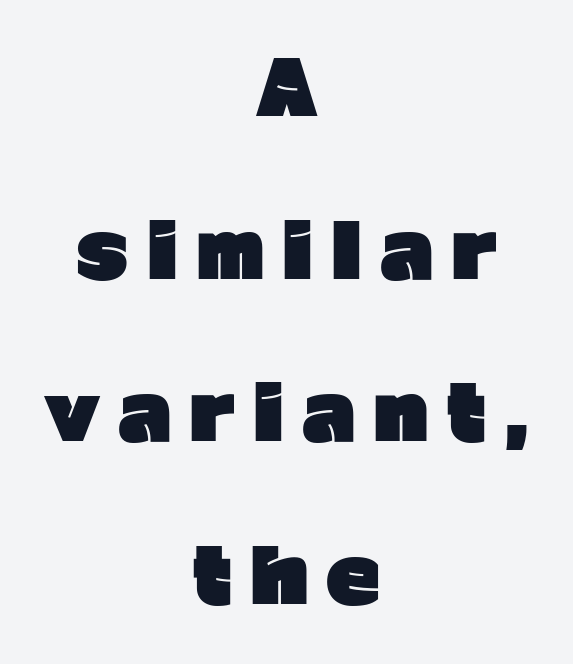
This is heavy type, rendered in bold. Short note: letters widely spaced. The lettering stays uniformly vertical, giving the passage a roman look. Proportional: the letters do not fall into vertical columns.
